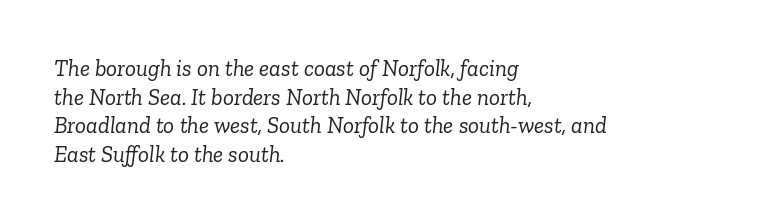
{"italic": "yes", "lean": "right", "slant_degrees": 6, "bold": "no", "underline": "no", "align": "left", "line_spacing_ratio": 1.24, "letter_spacing": "normal", "letter_spacing_em": 0.0, "glyph_px": 23}
